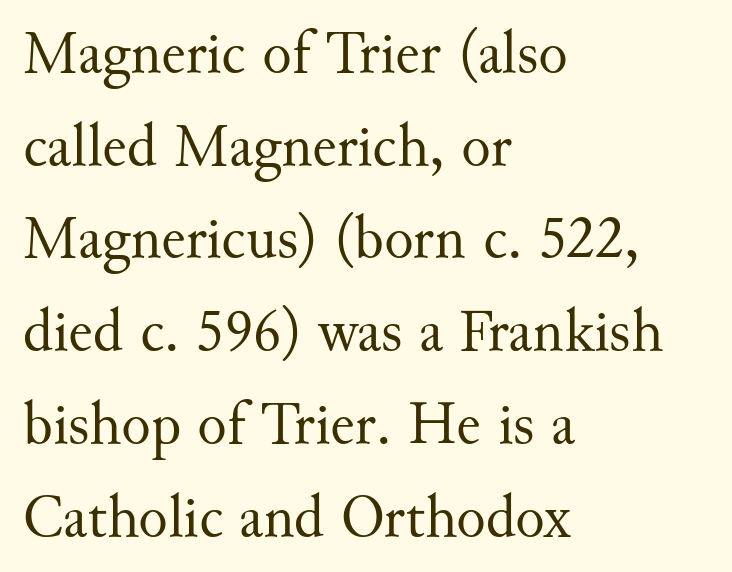
The image shows 61 px regular-weight serif type, upright; set left-aligned, normal line spacing (1.52x), normal letter spacing, not underlined; medium stroke contrast and a small x-height.
